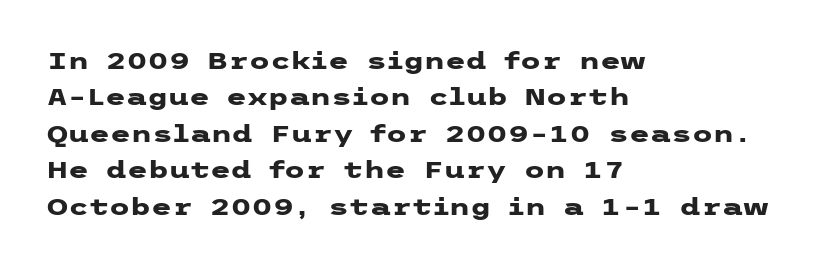
Q: Is the text bold? A: Yes.
Q: Is the text italic (slanted)? A: No, it is upright.
Q: Is the text underlined? A: No.
Q: How is the paragraph aligned? A: Left-aligned.
Q: Is the spacing between letters normal or unusually wide? A: Normal.
Q: Is the spacing between lines tight, normal or loose? A: Normal.
